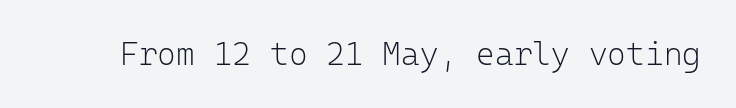
The strokes are not fattened; the text isn't bold. This rendering features lettering with no underline. What stands out about the letter spacing? Nothing — it is the standard amount. Fixed-width glyphs throughout — classic coding-font behaviour.
